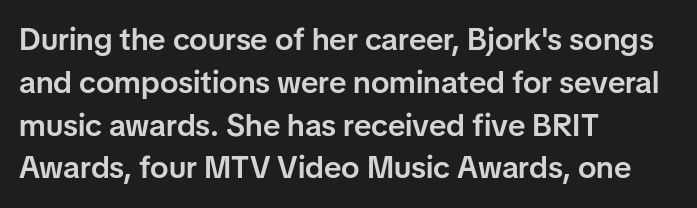
The image shows 31 px semibold sans-serif type, upright; set left-aligned, normal line spacing (1.38x), normal letter spacing, not underlined; low stroke contrast and a medium x-height.
